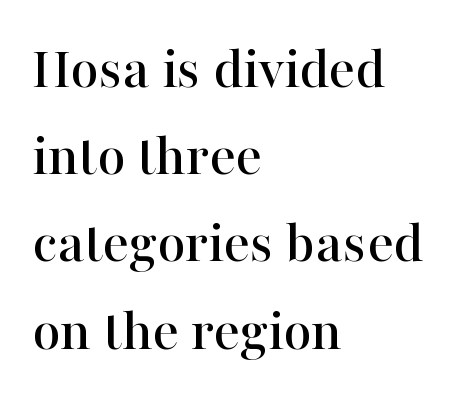
Do the characters align in a grid? No, the font is proportional. Each row of text sits above clean, open space. The rendering uses a moderate line-height, typical for paragraphs. Characters remain perfectly vertical along every line.
